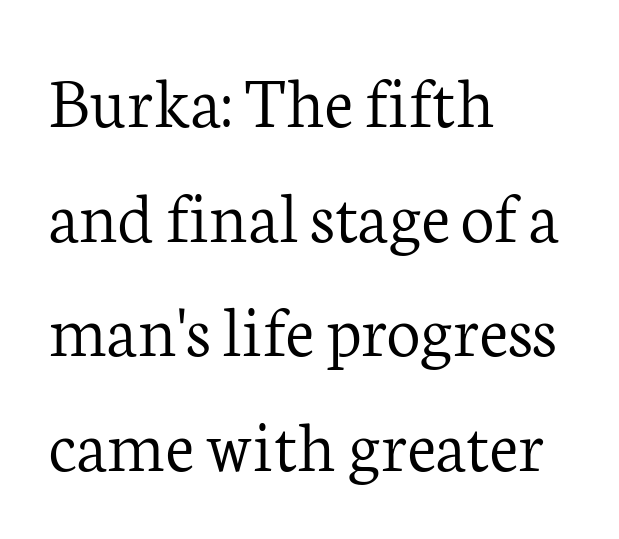
Q: Is the text bold? A: No.
Q: Is the text italic (slanted)? A: No, it is upright.
Q: Is the typeface a serif or a sans-serif typeface? A: Serif.
Q: Is the text underlined? A: No.
Q: How is the paragraph aligned? A: Left-aligned.
Q: Is the spacing between letters normal or unusually wide? A: Normal.
Q: Is the spacing between lines tight, normal or loose? A: Normal.
Q: Width (condensed, normal, or wide)? A: Normal.
Q: Stroke contrast? A: Low.
Q: x-height? A: Medium.
Q: Monospaced? A: No.
